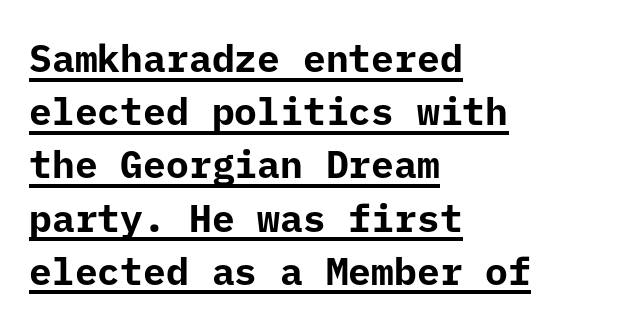
{"serif": "no", "italic": "no", "bold": "yes", "weight": "bold", "width": "normal", "stroke_contrast": "low", "x_height": "medium", "underline": "yes", "align": "left", "line_spacing": "normal", "line_spacing_ratio": 1.4, "letter_spacing": "normal", "letter_spacing_em": 0.0, "glyph_px": 38}
